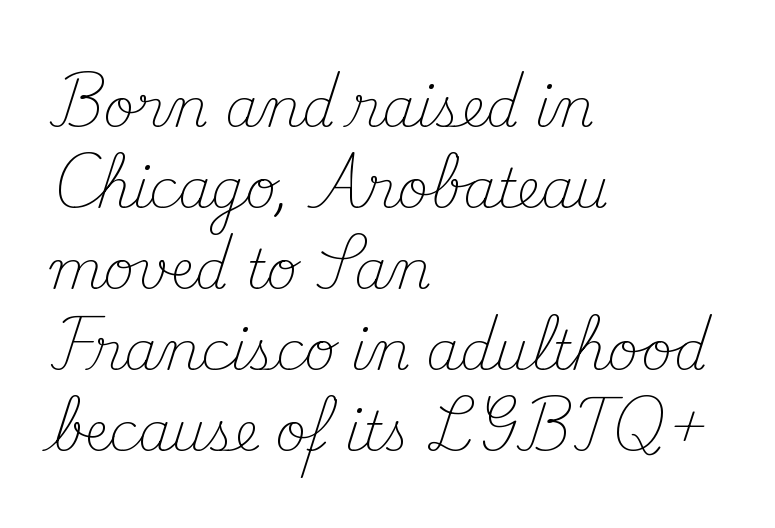
Note the varied advance widths — an 'i' is clearly narrower than an 'm'. The type is set solid horizontally, with unmodified tracking. The baseline area is clear. Teacher's note: observe the even left margin — that is flush-left alignment. Weight: in the light-to-regular range.
